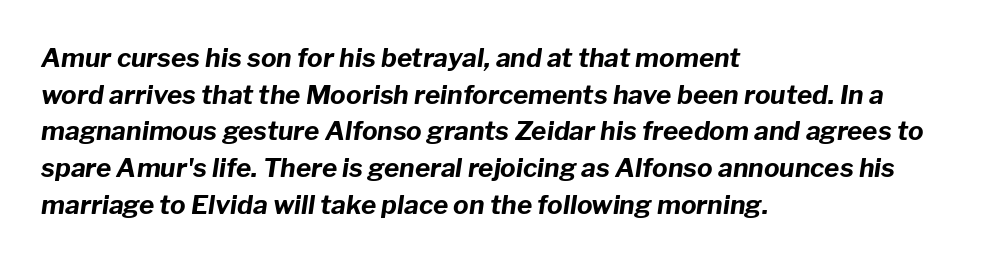
The image shows 26 px bold type, italic (leaning right); set left-aligned, normal line spacing (1.41x), normal letter spacing, not underlined.
